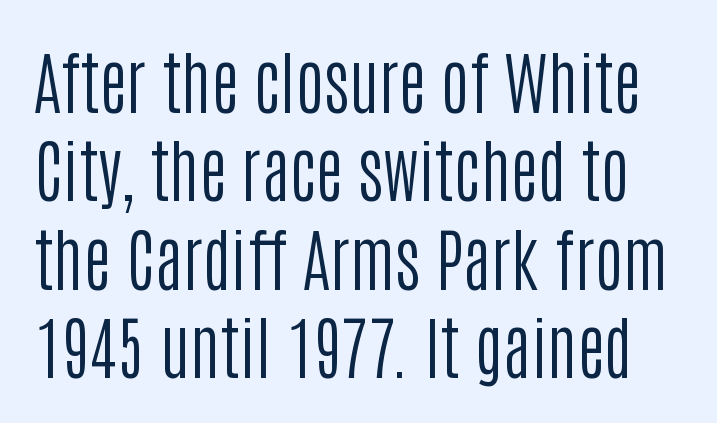
The image shows 68 px regular-weight, condensed sans-serif type, upright; set normal line spacing (1.3x), normal letter spacing, not underlined; low stroke contrast and a large x-height.
